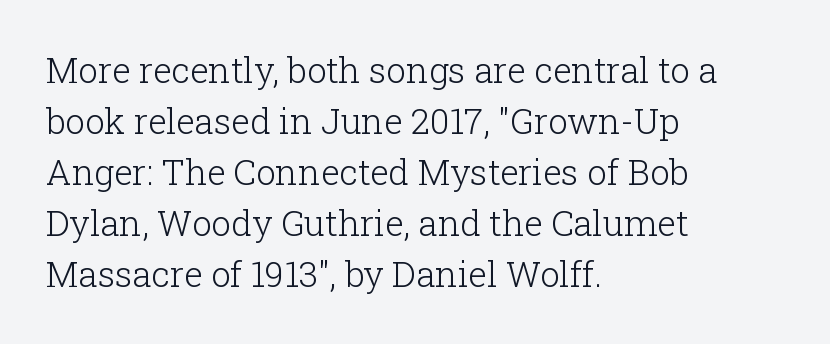
The image shows 35 px light serif type, upright; set left-aligned, normal line spacing (1.46x), normal letter spacing, not underlined; low stroke contrast and a medium x-height.
